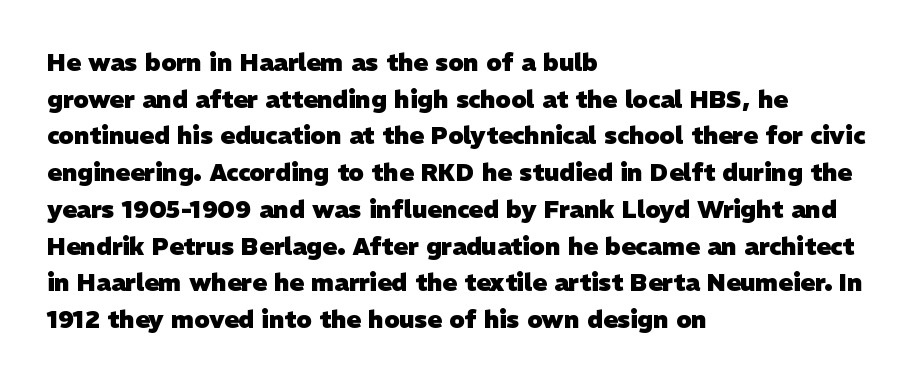
You'd pick this weight for a headline — it's a proper bold. Rule under the text: the space is simply empty. Caption: multi-line text, flush left, ragged right. One glance says typical: line gaps are just what's usual. Honestly, the letter spacing is just normal — you wouldn't notice it.
